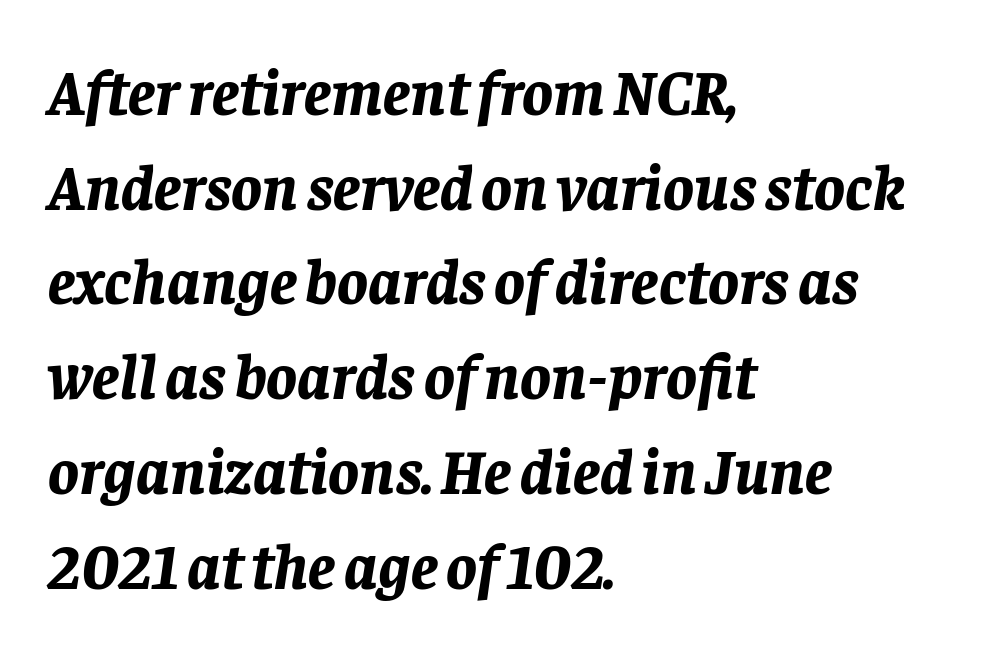
{"italic": "yes", "lean": "right", "slant_degrees": 8, "bold": "yes", "weight": "bold", "width": "normal", "stroke_contrast": "low", "x_height": "large", "monospaced": "no", "underline": "no", "align": "left", "line_spacing": "normal", "line_spacing_ratio": 1.48, "letter_spacing": "normal", "letter_spacing_em": 0.0, "glyph_px": 64}
